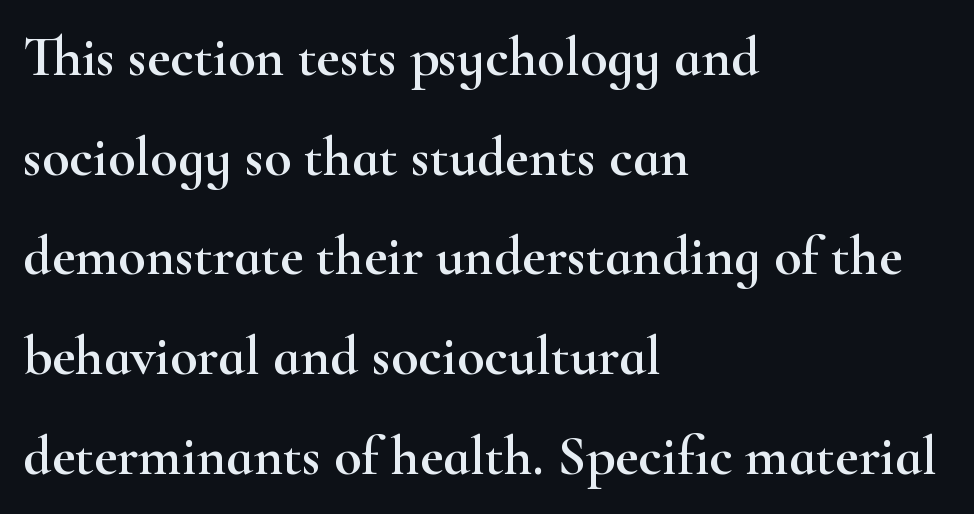
Q: Is the text italic (slanted)? A: No, it is upright.
Q: Is the typeface a serif or a sans-serif typeface? A: Serif.
Q: Is the text underlined? A: No.
Q: How is the paragraph aligned? A: Left-aligned.
Q: Is the spacing between letters normal or unusually wide? A: Normal.
Q: Width (condensed, normal, or wide)? A: Wide.
Q: Stroke contrast? A: High.
Q: x-height? A: Small.
Q: Monospaced? A: No.
